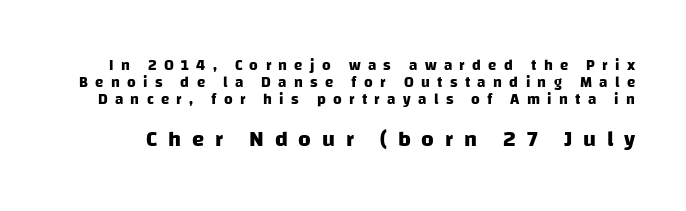
{"bold": "yes", "underline": "no", "line_spacing": "tight", "line_spacing_ratio": 1.12, "letter_spacing": "wide", "letter_spacing_em": 0.49, "larger_block": "second", "size_ratio": 1.47, "glyph_px": 22}
